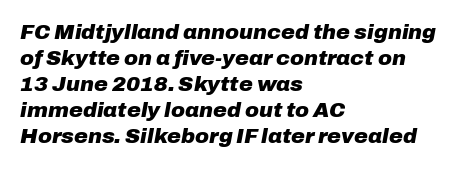
Italic? Definitely — the glyphs are oblique. Is the block centered? No — it sits flush against the left margin. The foot of each line stays bare and open. Observe the ordinary spacing: letters are neighbours, not strangers. Weight check: bold — yes, fully.
